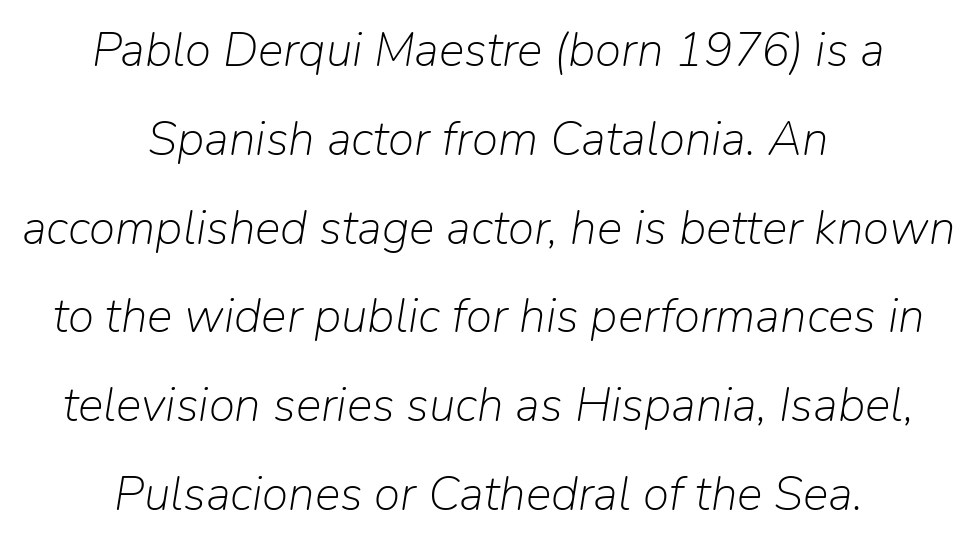
Line starts and ends both wander, symmetrically. This sample has the flowing, uneven cadence of proportional lettering. You could call the tracking neutral — neither tight nor loose. Bold? No — there's no thickening of the strokes. The gap between lines stays unmarked.
